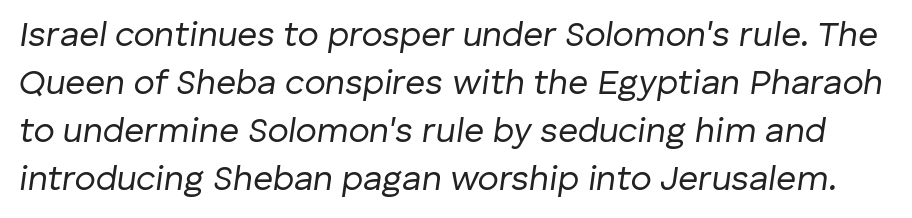
Q: Is the text bold? A: No.
Q: Is the text italic (slanted)? A: Yes, it leans right by about 8 degrees.
Q: Is the text underlined? A: No.
Q: Is the spacing between letters normal or unusually wide? A: Normal.
Q: Is the spacing between lines tight, normal or loose? A: Normal.
Q: Width (condensed, normal, or wide)? A: Normal.
Q: Stroke contrast? A: Low.
Q: x-height? A: Medium.
Q: Monospaced? A: No.
